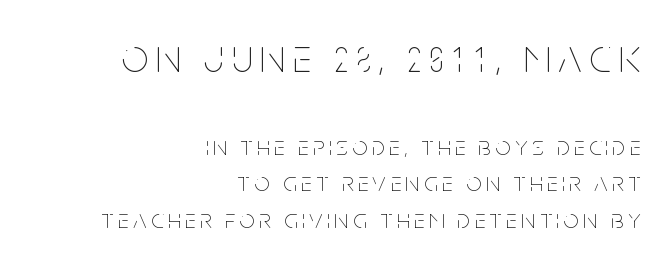
Q: Is the text bold? A: No.
Q: Is the text italic (slanted)? A: No, it is upright.
Q: Is the text underlined? A: No.
Q: How is the paragraph aligned? A: Right-aligned.
Q: Is the spacing between lines tight, normal or loose? A: Normal.
Q: Which block of text is set in a larger size, the first (top) or the second (bottom)? A: The first (top) one.
Q: Width (condensed, normal, or wide)? A: Condensed.
Q: Stroke contrast? A: Low.
Q: x-height? A: Large.
Q: Monospaced? A: No.
